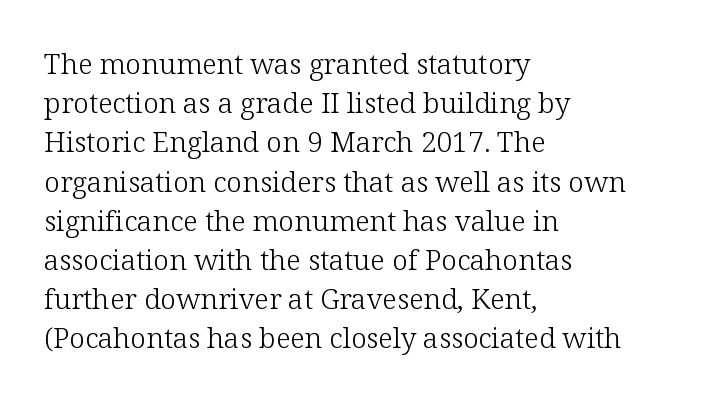
The image shows 28 px light serif type, upright; set left-aligned, normal line spacing (1.4x), normal letter spacing, not underlined; low stroke contrast and a medium x-height.
